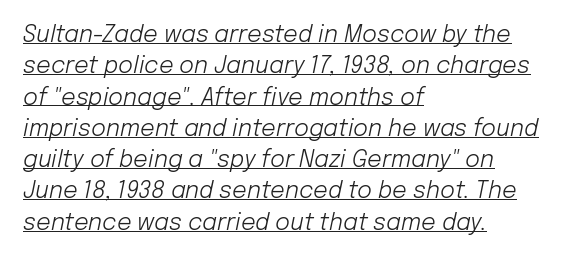
The image shows 23 px text type, italic (leaning right); set left-aligned, normal line spacing (1.36x), normal letter spacing, underlined.
